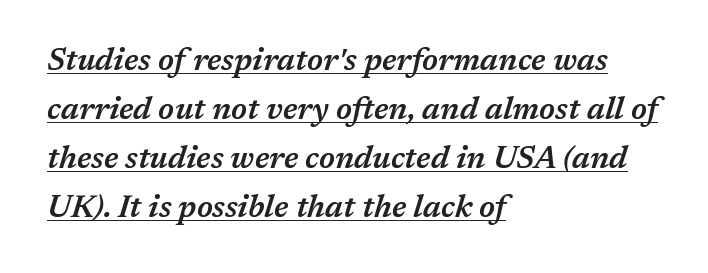
{"italic": "yes", "lean": "right", "slant_degrees": 17, "bold": "semi", "weight": "semibold", "width": "normal", "stroke_contrast": "medium", "x_height": "medium", "monospaced": "no", "underline": "yes", "align": "left", "line_spacing": "normal", "line_spacing_ratio": 1.58, "letter_spacing": "normal", "letter_spacing_em": 0.0, "glyph_px": 31}
